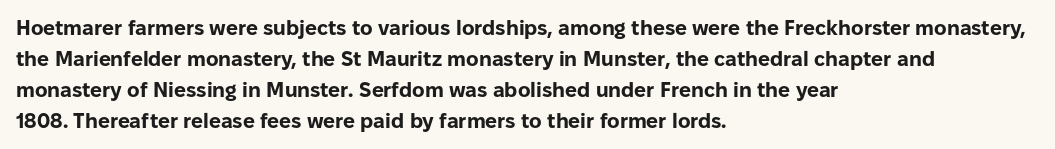
{"italic": "no", "bold": "yes", "underline": "no", "align": "left", "line_spacing": "normal", "line_spacing_ratio": 1.48, "letter_spacing": "normal", "letter_spacing_em": 0.0, "glyph_px": 21}
